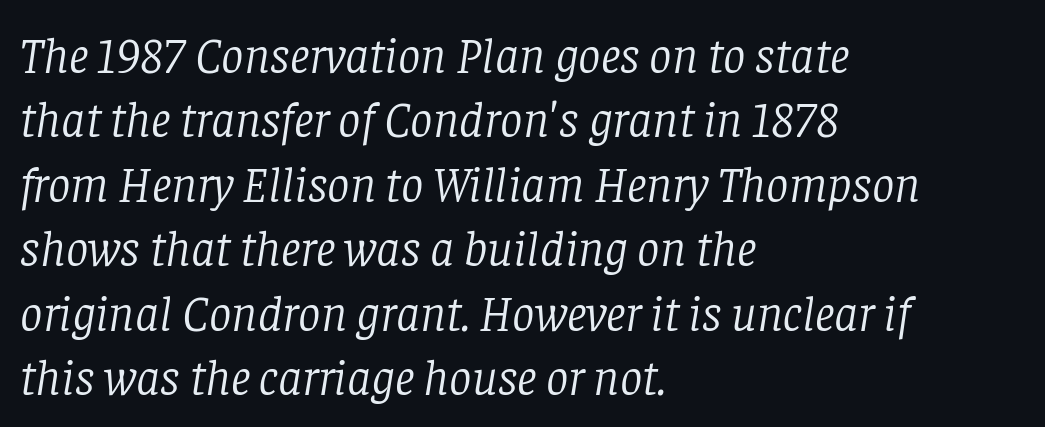
{"serif": "yes", "italic": "yes", "lean": "right", "slant_degrees": 8, "bold": "no", "weight": "light", "width": "normal", "stroke_contrast": "low", "x_height": "large", "monospaced": "no", "underline": "no", "align": "left", "line_spacing": "normal", "line_spacing_ratio": 1.29, "letter_spacing": "normal", "letter_spacing_em": 0.0, "glyph_px": 50}
